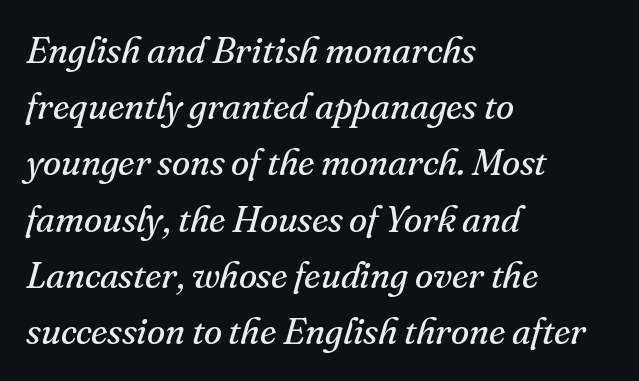
The image shows 37 px regular-weight serif type, italic (leaning right); set left-aligned, normal line spacing (1.52x), normal letter spacing, not underlined; medium stroke contrast and a small x-height.
